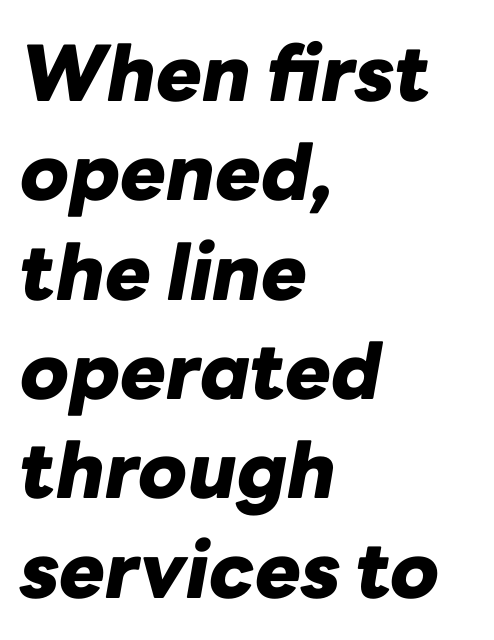
Leading: standard. If you drew a line through each stem, it would be angled. Nothing unusual about the tracking: characters are spaced as the font intends. This sample has the flowing, uneven cadence of proportional lettering.
